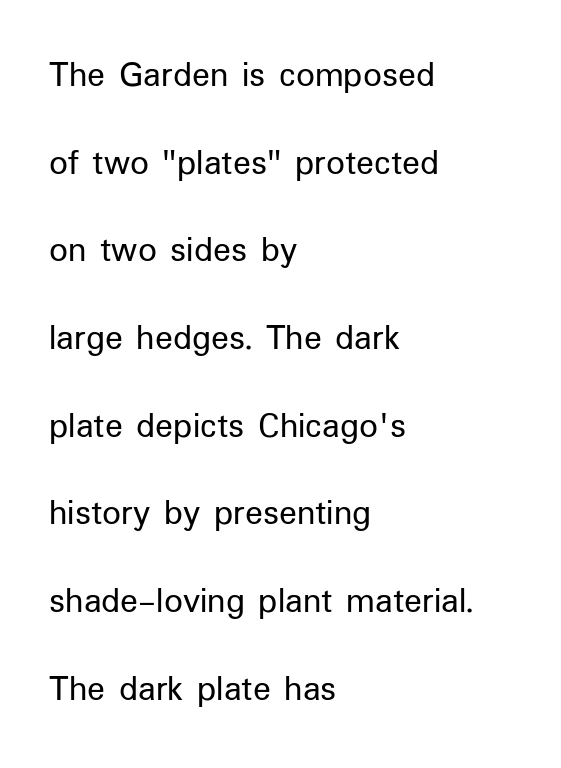
Q: Is the text bold? A: No.
Q: Is the text italic (slanted)? A: No, it is upright.
Q: Is the typeface a serif or a sans-serif typeface? A: Sans-serif.
Q: Is the text underlined? A: No.
Q: How is the paragraph aligned? A: Left-aligned.
Q: Is the spacing between letters normal or unusually wide? A: Normal.
Q: Is the spacing between lines tight, normal or loose? A: Loose.
Q: Width (condensed, normal, or wide)? A: Normal.
Q: Stroke contrast? A: Low.
Q: x-height? A: Medium.
Q: Monospaced? A: No.
